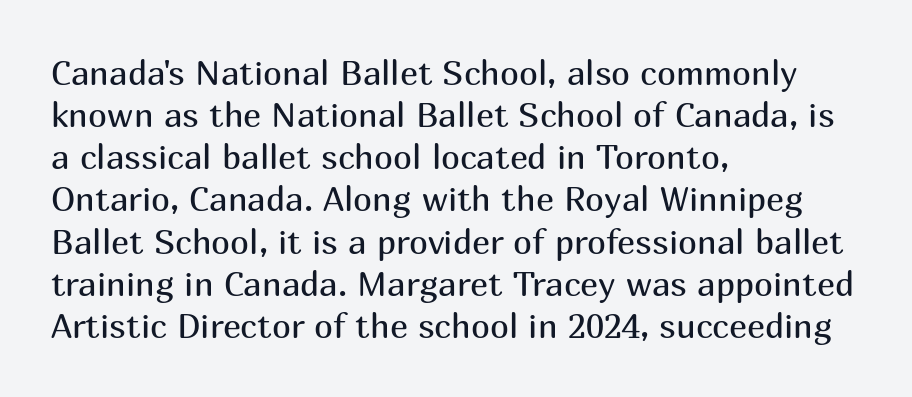
Is the stroke heavy? The answer is a plain regular-or-lighter. The passage is arranged the way most books set body copy — flush left. This is the regular roman posture of the typeface. The type is set solid horizontally, with unmodified tracking.
